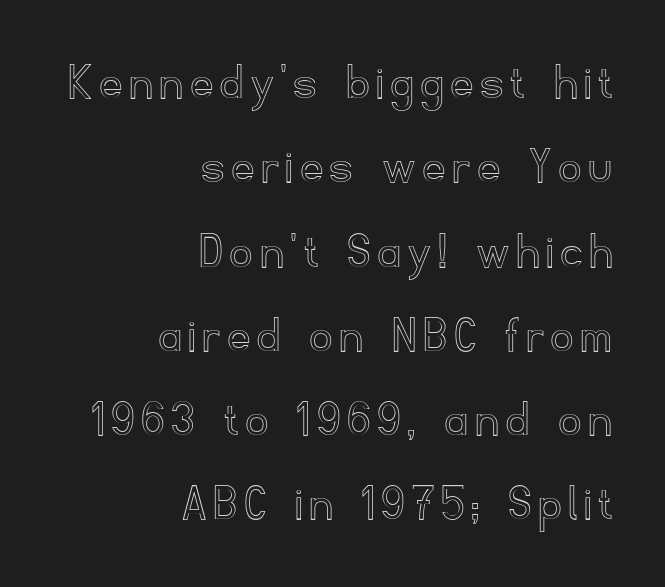
Q: Is the text italic (slanted)? A: No, it is upright.
Q: Is the text underlined? A: No.
Q: How is the paragraph aligned? A: Right-aligned.
Q: Is the spacing between lines tight, normal or loose? A: Normal.
Q: Width (condensed, normal, or wide)? A: Normal.
Q: x-height? A: Small.
Q: Monospaced? A: No.
